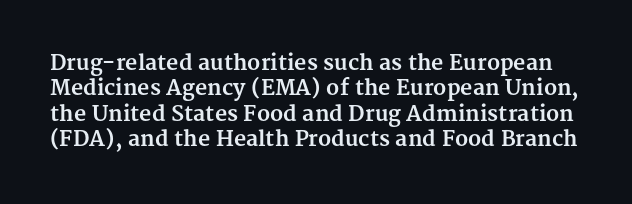
A typesetter would call this zero additional tracking. The lettering stays uniformly vertical, giving the passage a roman look. Lines of text with bare space underneath. Caption: bold face, heavy strokes.
